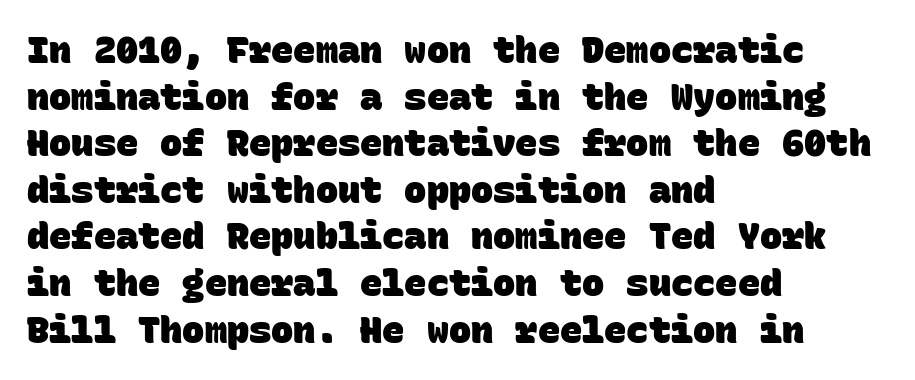
Descenders are the only things crossing below the line. Compared with a centered layout, this one pins lines to the left instead. Think of a typewriter: that constant character pitch is what you see here. The type is set solid horizontally, with unmodified tracking.
